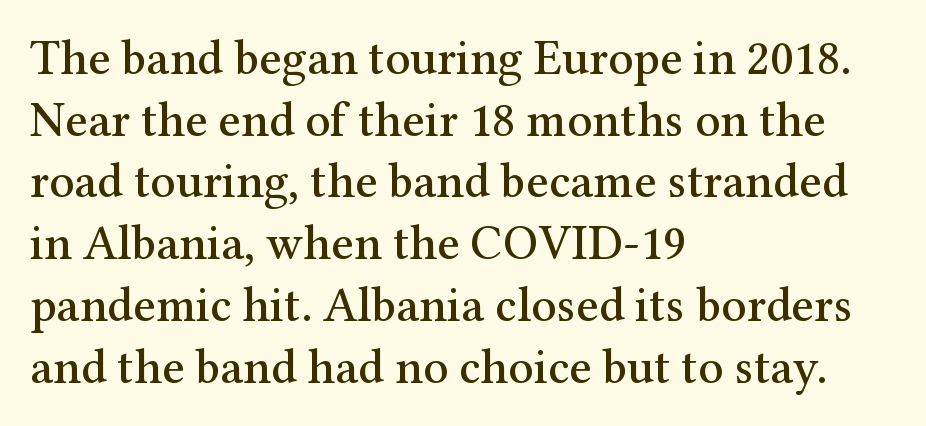
There is no visible air inserted between adjacent glyphs. Ordinary non-slanted type is in use. Old-style or modern, the face here clearly has serifs. A typesetter would call this proportional, since set widths differ per character. These lines are set flush left with a ragged right edge.
